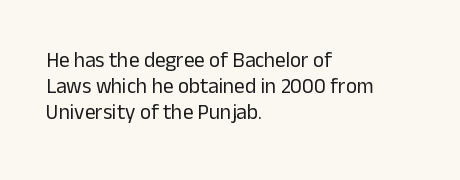
The image shows 21 px text type, upright; set left-aligned, line spacing 1.23x, normal letter spacing, not underlined.
